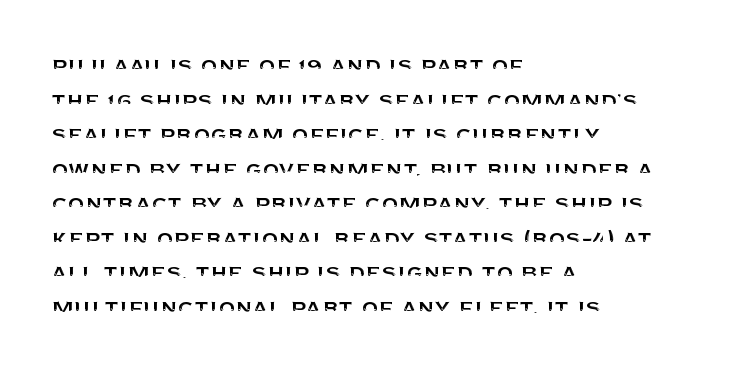
{"italic": "no", "underline": "no", "align": "left", "line_spacing": "normal", "line_spacing_ratio": 1.28, "letter_spacing": "normal", "letter_spacing_em": 0.0, "glyph_px": 27}
